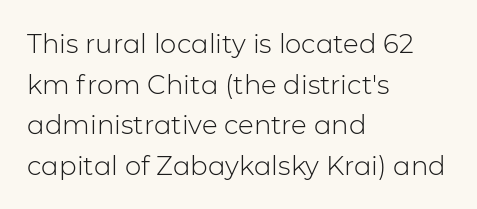
{"italic": "no", "bold": "no", "underline": "no", "align": "left", "line_spacing": "normal", "line_spacing_ratio": 1.56, "letter_spacing": "normal", "letter_spacing_em": 0.0, "glyph_px": 26}
